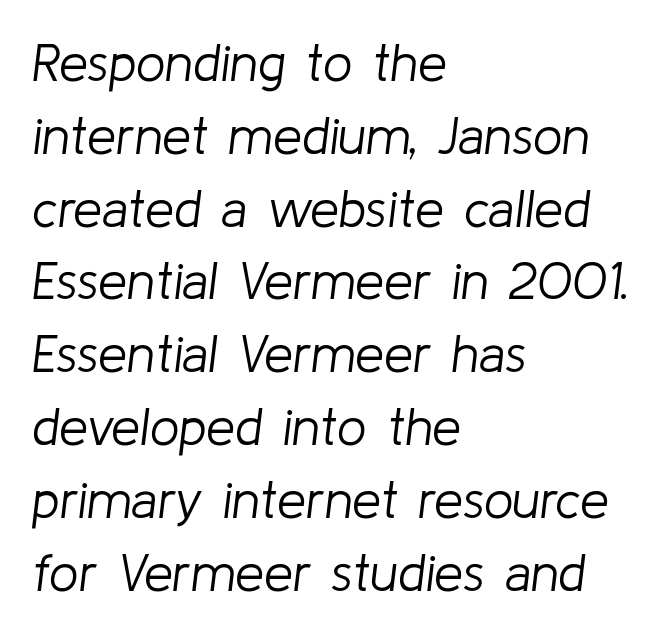
Q: Is the text bold? A: No.
Q: Is the text italic (slanted)? A: Yes, it leans right by about 8 degrees.
Q: Is the text underlined? A: No.
Q: How is the paragraph aligned? A: Left-aligned.
Q: Is the spacing between letters normal or unusually wide? A: Normal.
Q: Is the spacing between lines tight, normal or loose? A: Normal.
Q: Width (condensed, normal, or wide)? A: Normal.
Q: Stroke contrast? A: Low.
Q: x-height? A: Medium.
Q: Monospaced? A: No.
